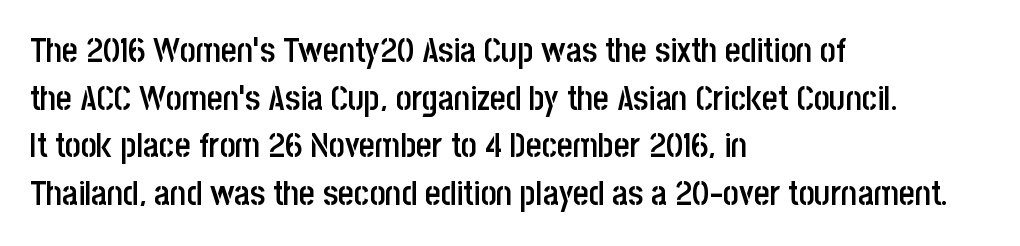
The image shows 34 px semibold, condensed sans-serif type, upright; set left-aligned, normal line spacing (1.4x), normal letter spacing, not underlined; low stroke contrast and a large x-height.
